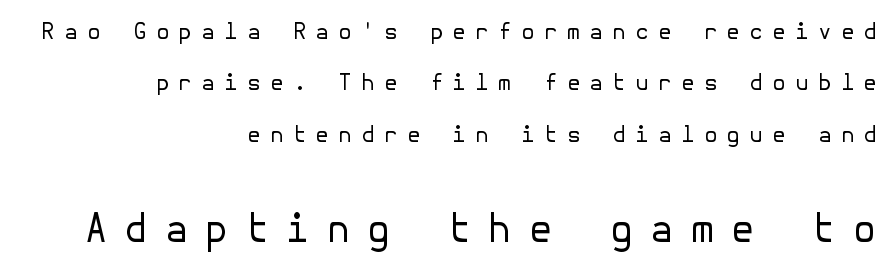
{"serif": "no", "italic": "no", "bold": "no", "weight": "regular", "width": "normal", "stroke_contrast": "low", "x_height": "medium", "underline": "no", "align": "right", "line_spacing": "loose", "line_spacing_ratio": 2.34, "letter_spacing": "wide", "letter_spacing_em": 0.42, "larger_block": "second", "size_ratio": 1.77, "glyph_px": 39}
